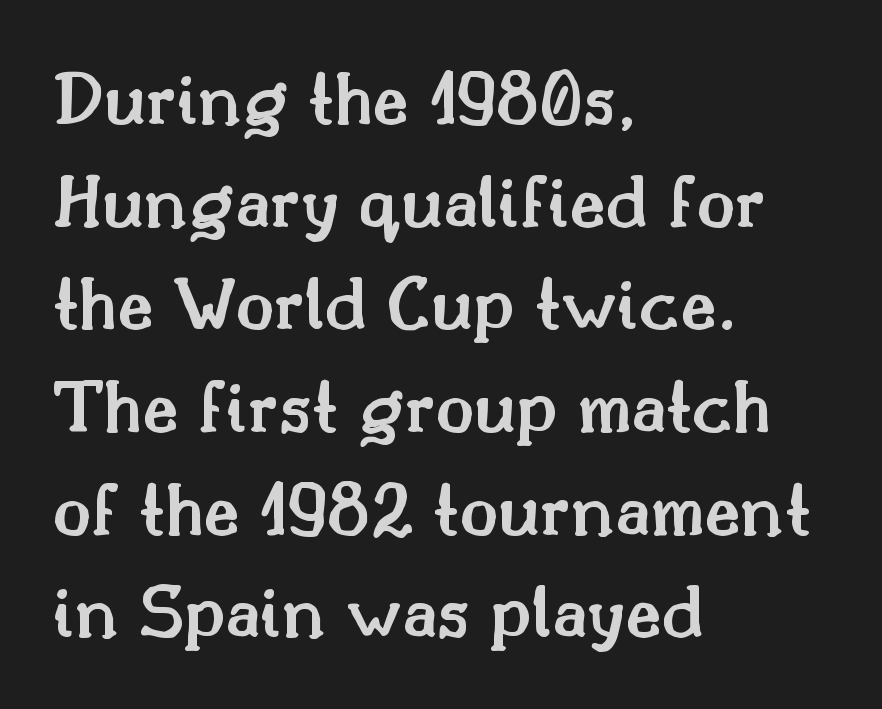
The image shows 79 px semibold serif type, upright; set left-aligned, normal line spacing (1.3x), normal letter spacing, not underlined; medium stroke contrast and a small x-height.
